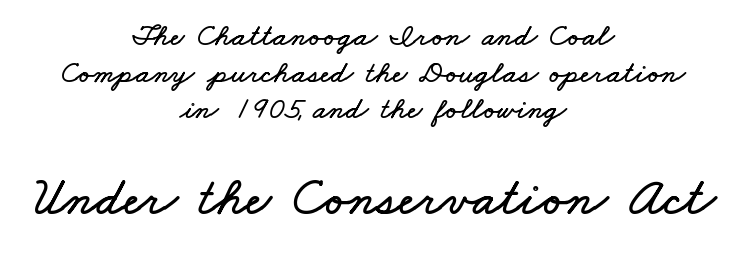
Character widths vary here, with narrow letters taking less room than wide ones. Type size steps up from the first block to the second. Default kerning and tracking; the words read as compact shapes. The baseline area is clear. Typeset on center — no edge is straight.
